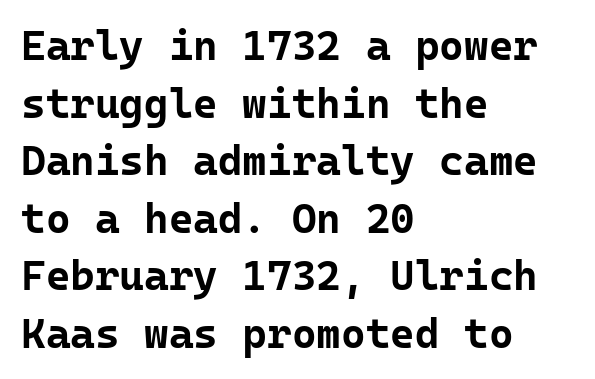
This is the regular roman posture of the typeface. The passage is arranged the way most books set body copy — flush left. Each letter's strokes conclude bluntly, with no projecting serifs. Students, observe: this is what conventionally led text looks like. Words float on clear page, feet unadorned. In terms of letterspacing, this is plain default setting.
